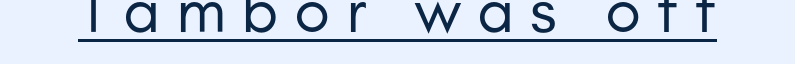
{"serif": "no", "italic": "no", "bold": "no", "weight": "regular", "width": "normal", "stroke_contrast": "low", "x_height": "small", "monospaced": "no", "underline": "yes", "letter_spacing": "wide", "letter_spacing_em": 0.23, "glyph_px": 66}
